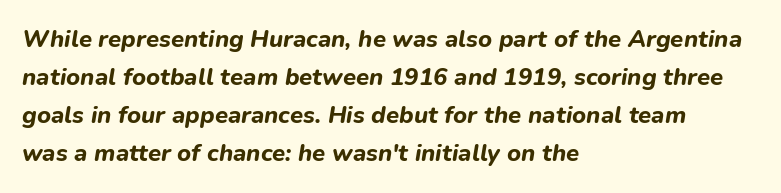
The setting favours the left margin, as ordinary paragraphs usually do. Plenty of ink on the page — the face is bold. Is the letter spacing exaggerated? No — it looks like the ordinary default. Descenders hang freely into open space.
